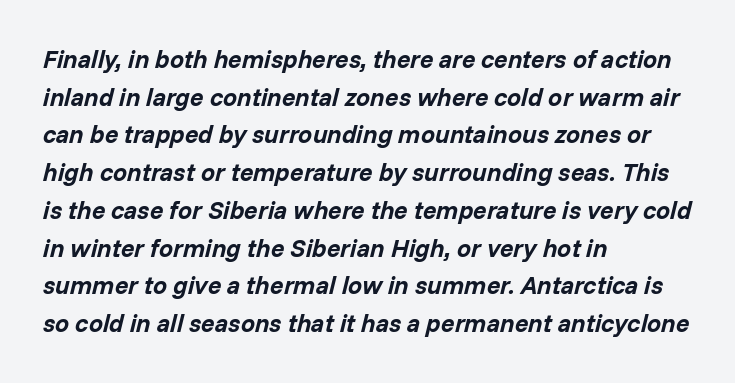
All the whitespace from short lines collects on the right. The rendering uses a bold face; every stroke is thick and dark. Students, note that the glyphs here touch the page at normal intervals. The glyphs are unaccompanied by any horizontal stroke below them. A typesetter would mark this as italic.
